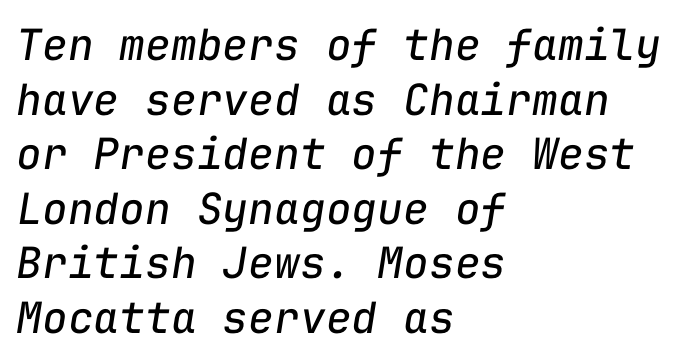
Q: Is the text bold? A: No.
Q: Is the text italic (slanted)? A: Yes, it leans right by about 9 degrees.
Q: Is the text underlined? A: No.
Q: How is the paragraph aligned? A: Left-aligned.
Q: Is the spacing between letters normal or unusually wide? A: Normal.
Q: Is the spacing between lines tight, normal or loose? A: Normal.
Q: Width (condensed, normal, or wide)? A: Normal.
Q: Stroke contrast? A: Low.
Q: x-height? A: Medium.
Q: Monospaced? A: Yes.
